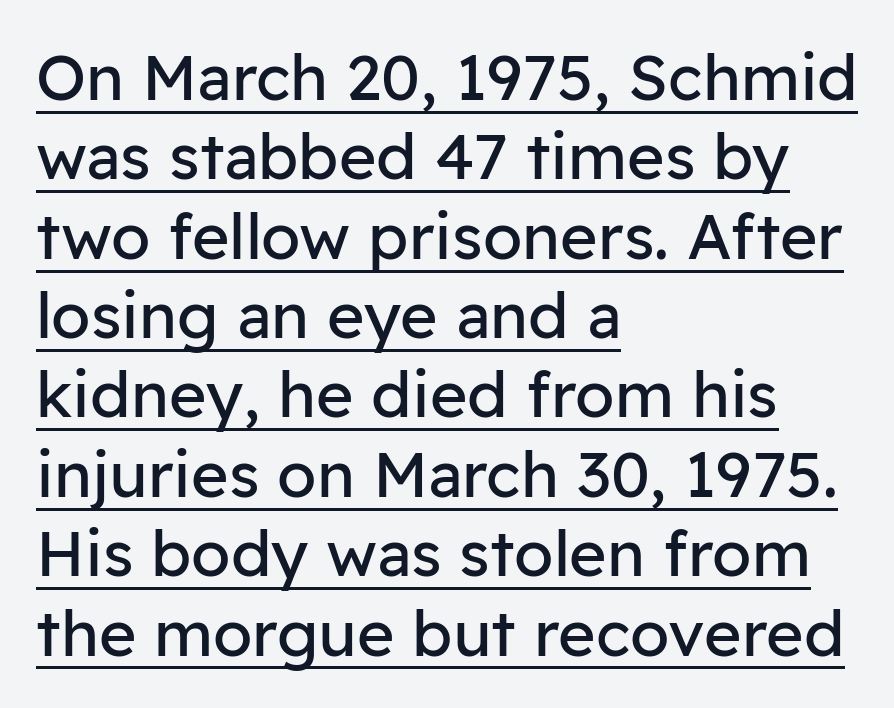
The image shows 64 px regular-weight sans-serif type, upright; set left-aligned, line spacing 1.24x, normal letter spacing, underlined; low stroke contrast and a medium x-height.
